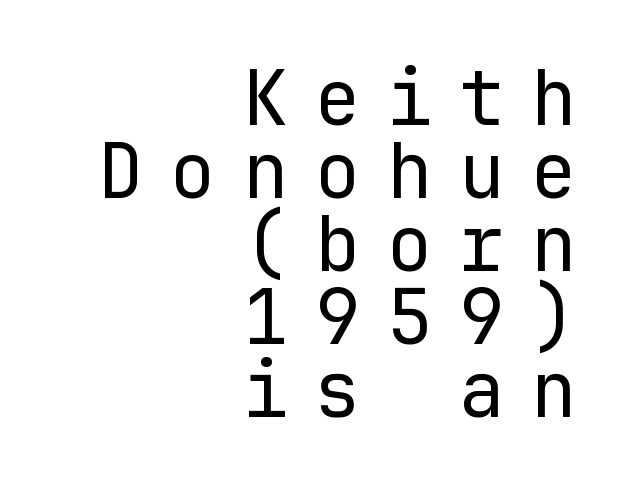
{"serif": "no", "italic": "no", "bold": "no", "weight": "regular", "width": "normal", "stroke_contrast": "low", "x_height": "medium", "monospaced": "yes", "underline": "no", "align": "right", "line_spacing": "tight", "line_spacing_ratio": 0.96, "letter_spacing": "wide", "letter_spacing_em": 0.35, "glyph_px": 76}
